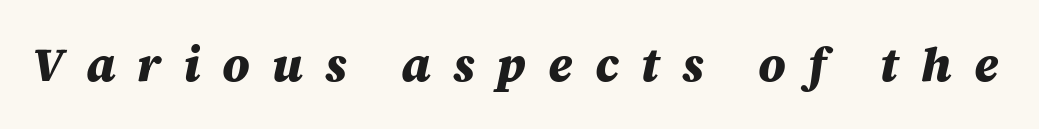
{"italic": "yes", "lean": "right", "slant_degrees": 12, "bold": "yes", "weight": "heavy", "width": "normal", "stroke_contrast": "medium", "x_height": "large", "monospaced": "no", "underline": "no", "letter_spacing": "wide", "letter_spacing_em": 0.47, "glyph_px": 47}
